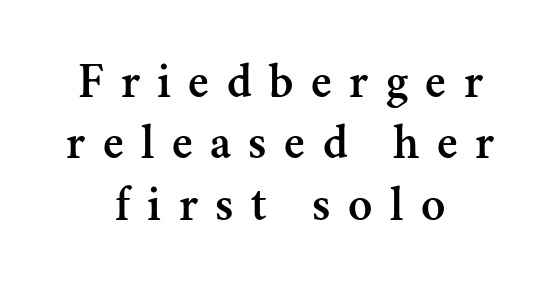
Examine the stroke ends and you'll spot serifs. Proportional: the letters do not fall into vertical columns. What stands out about the letter spacing? Its width — letters are far apart. Every stem runs plumb, perpendicular to the baseline. Line starts and ends both wander, symmetrically.
